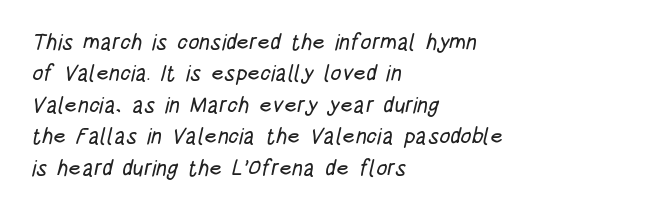
{"underline": "no", "align": "left", "line_spacing": "normal", "line_spacing_ratio": 1.43, "letter_spacing": "normal", "letter_spacing_em": 0.0, "glyph_px": 22}
